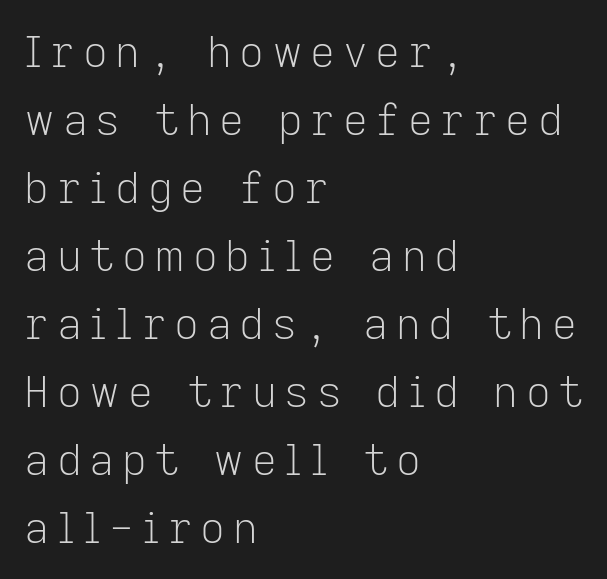
The characters are drawn with everyday or finer stroke widths. Italic: no, the glyphs are upright roman. This sample is left-justified, so line endings fall wherever the words run out. Serif or sans? Sans — the stroke terminals are bare.
